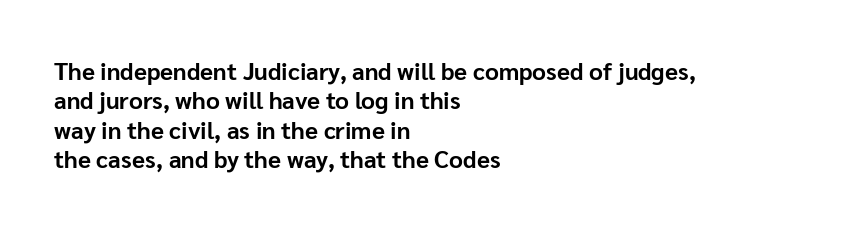
Check the space under the baseline: it is left empty. Words appear dense and cohesive because spacing is normal. Summary of weight: heavy, a full bold. Caption: multi-line text, flush left, ragged right.
